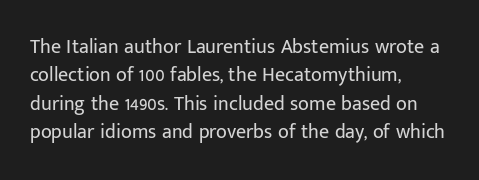
Glyph-to-glyph distance matches everyday printed text. One glance says typical: line gaps are just what's usual. A bare baseline throughout the passage. Does the lettering tilt? It doesn't — this is upright.
